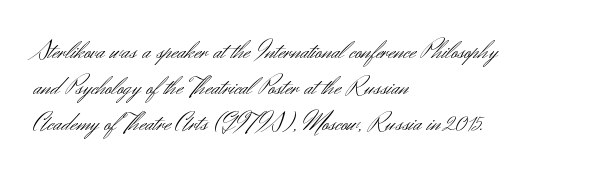
The image shows 27 px text type; set left-aligned, normal line spacing (1.33x), normal letter spacing, not underlined.
